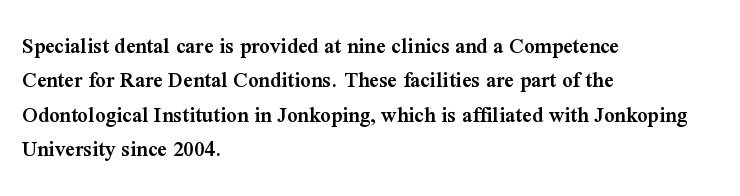
The image shows 23 px text type, upright; set left-aligned, normal line spacing (1.5x), normal letter spacing, not underlined.
